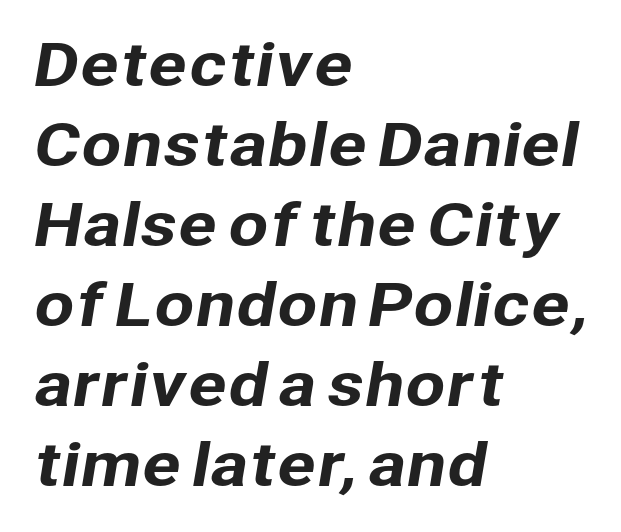
The image shows 58 px sans-serif type; set left-aligned, normal line spacing (1.38x), normal letter spacing, not underlined; low stroke contrast and a medium x-height.
